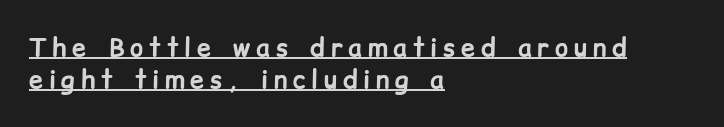
The image shows 25 px bold type, upright; set left-aligned, normal line spacing (1.29x), unusually wide letter spacing (+0.23 em), underlined.
